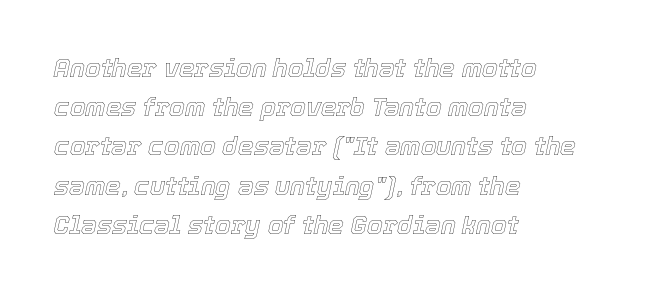
{"italic": "yes", "lean": "right", "slant_degrees": 12, "underline": "no", "align": "left", "line_spacing": "normal", "line_spacing_ratio": 1.57, "letter_spacing": "normal", "letter_spacing_em": 0.0, "glyph_px": 25}
